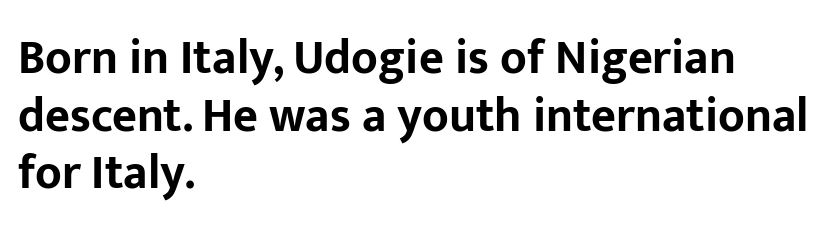
Q: Is the text bold? A: Yes.
Q: Is the text italic (slanted)? A: No, it is upright.
Q: Is the typeface a serif or a sans-serif typeface? A: Sans-serif.
Q: Is the text underlined? A: No.
Q: How is the paragraph aligned? A: Left-aligned.
Q: Is the spacing between letters normal or unusually wide? A: Normal.
Q: Width (condensed, normal, or wide)? A: Normal.
Q: Stroke contrast? A: Low.
Q: x-height? A: Medium.
Q: Monospaced? A: No.
